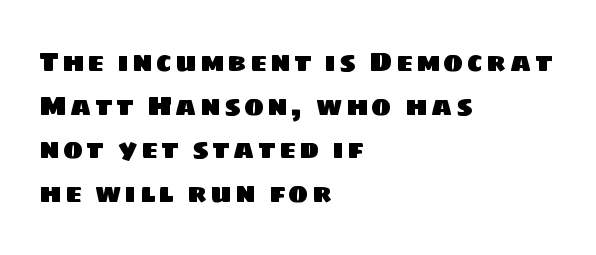
Q: Is the text underlined? A: No.
Q: How is the paragraph aligned? A: Left-aligned.
Q: Is the spacing between lines tight, normal or loose? A: Normal.
